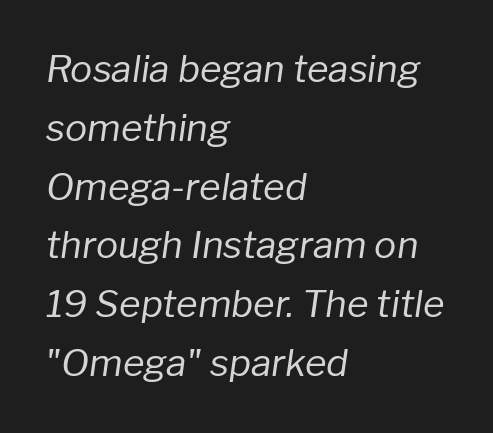
{"italic": "yes", "lean": "right", "slant_degrees": 8, "bold": "no", "weight": "regular", "width": "normal", "stroke_contrast": "low", "x_height": "medium", "monospaced": "no", "underline": "no", "align": "left", "line_spacing": "normal", "line_spacing_ratio": 1.59, "letter_spacing": "normal", "letter_spacing_em": 0.0, "glyph_px": 37}
